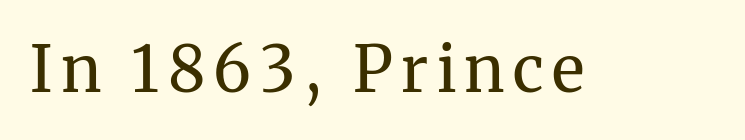
The image shows 63 px regular-weight serif type, upright; set not underlined; medium stroke contrast and a medium x-height.
